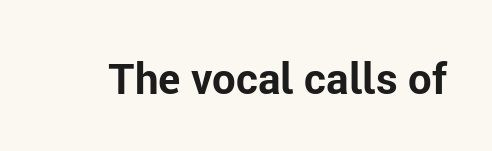
{"serif": "no", "italic": "no", "bold": "yes", "weight": "bold", "width": "normal", "stroke_contrast": "low", "x_height": "medium", "monospaced": "no", "underline": "no", "letter_spacing": "normal", "letter_spacing_em": 0.0, "glyph_px": 42}
